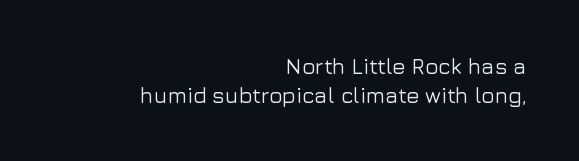
{"italic": "no", "underline": "no", "align": "right", "line_spacing": "normal", "line_spacing_ratio": 1.32, "letter_spacing": "normal", "letter_spacing_em": 0.0, "glyph_px": 22}
